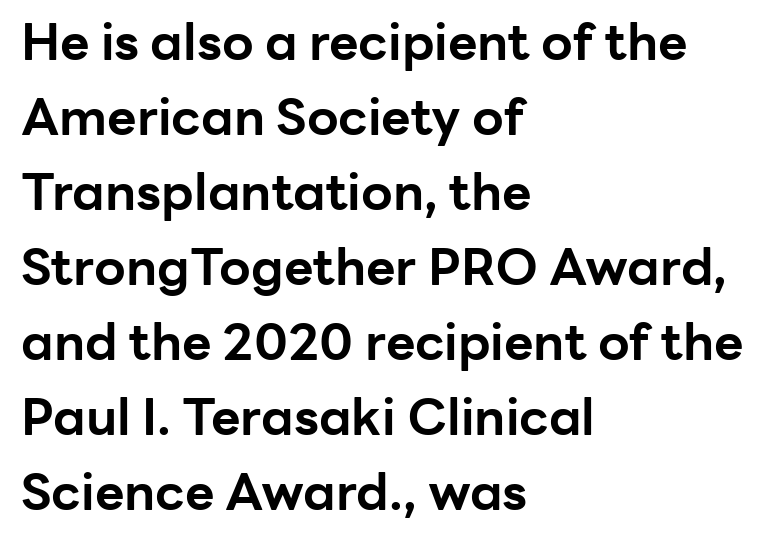
Q: Is the text bold? A: Yes.
Q: Is the text italic (slanted)? A: No, it is upright.
Q: Is the typeface a serif or a sans-serif typeface? A: Sans-serif.
Q: Is the text underlined? A: No.
Q: How is the paragraph aligned? A: Left-aligned.
Q: Is the spacing between letters normal or unusually wide? A: Normal.
Q: Is the spacing between lines tight, normal or loose? A: Normal.
Q: Width (condensed, normal, or wide)? A: Normal.
Q: Stroke contrast? A: Low.
Q: x-height? A: Medium.
Q: Monospaced? A: No.
